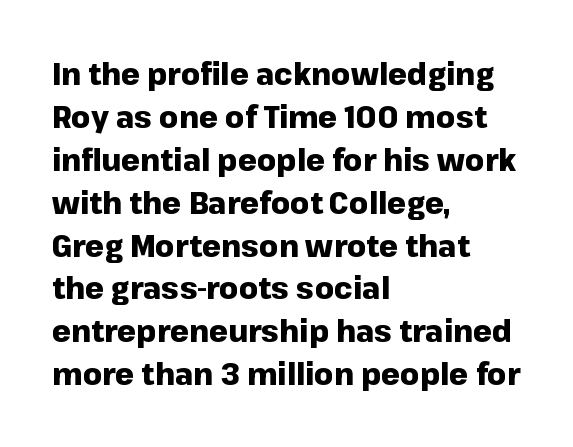
Q: Is the text bold? A: Yes.
Q: Is the text italic (slanted)? A: No, it is upright.
Q: Is the typeface a serif or a sans-serif typeface? A: Sans-serif.
Q: Is the text underlined? A: No.
Q: How is the paragraph aligned? A: Left-aligned.
Q: Is the spacing between letters normal or unusually wide? A: Normal.
Q: Is the spacing between lines tight, normal or loose? A: Normal.
Q: Width (condensed, normal, or wide)? A: Normal.
Q: Stroke contrast? A: Low.
Q: x-height? A: Medium.
Q: Monospaced? A: No.
